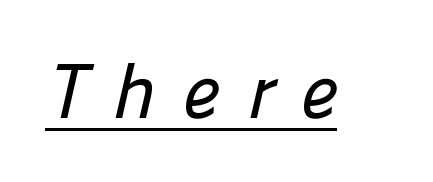
The image shows 77 px sans-serif type; set unusually wide letter spacing (+0.34 em), underlined; low stroke contrast and a medium x-height.
